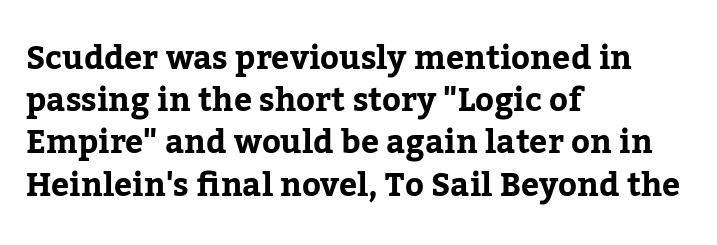
{"serif": "yes", "italic": "no", "width": "normal", "stroke_contrast": "low", "x_height": "medium", "monospaced": "no", "underline": "no", "align": "left", "line_spacing": "normal", "line_spacing_ratio": 1.32, "letter_spacing": "normal", "letter_spacing_em": 0.0, "glyph_px": 32}
